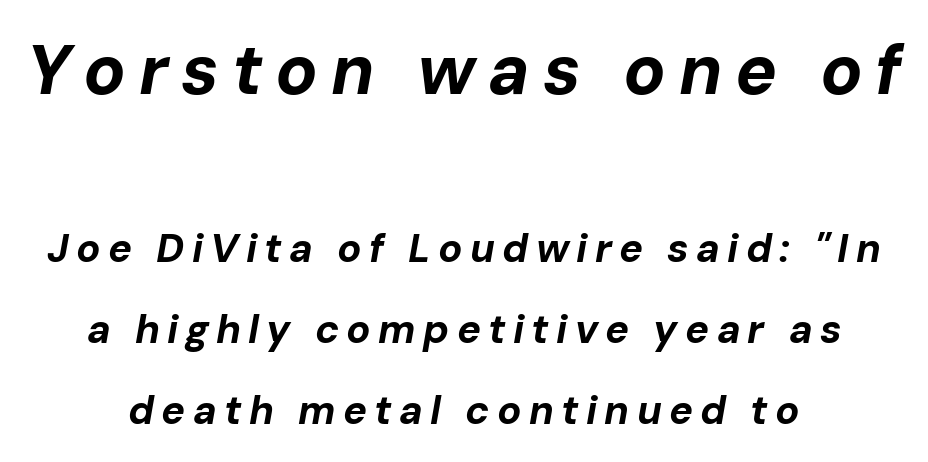
The image shows 70 px bold type, italic (leaning right); set centered, loose line spacing (2.03x), not underlined; the first (top) block is 1.75x larger; low stroke contrast and a medium x-height.
